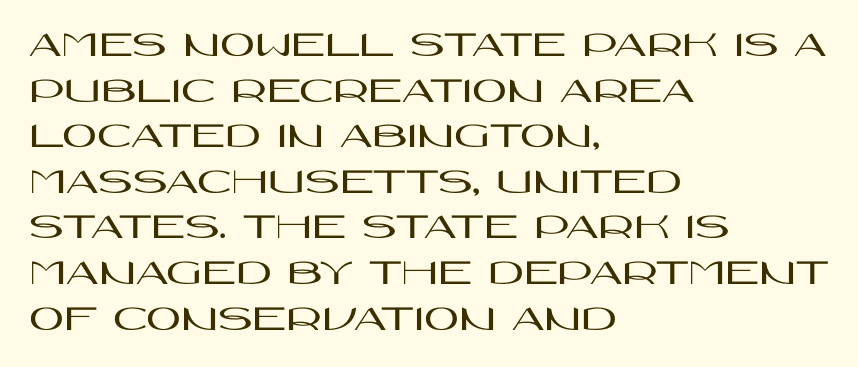
{"serif": "no", "italic": "no", "width": "wide", "stroke_contrast": "high", "x_height": "large", "monospaced": "no", "underline": "no", "align": "left", "line_spacing_ratio": 1.2, "letter_spacing": "normal", "letter_spacing_em": 0.0, "glyph_px": 38}
